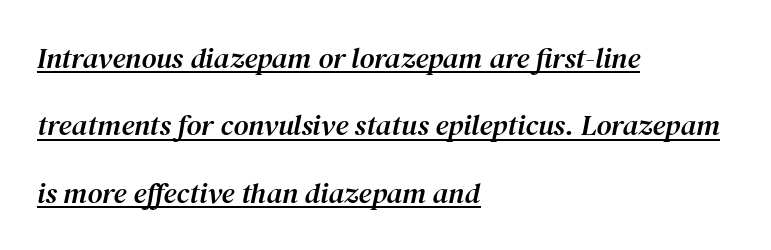
{"serif": "yes", "italic": "yes", "lean": "right", "slant_degrees": 12, "width": "normal", "stroke_contrast": "medium", "x_height": "medium", "monospaced": "no", "underline": "yes", "align": "left", "line_spacing": "loose", "line_spacing_ratio": 2.32, "letter_spacing": "normal", "letter_spacing_em": 0.0, "glyph_px": 29}
